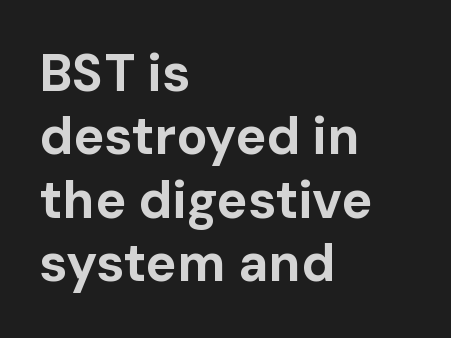
Q: Is the text bold? A: Yes.
Q: Is the text italic (slanted)? A: No, it is upright.
Q: Is the typeface a serif or a sans-serif typeface? A: Sans-serif.
Q: Is the text underlined? A: No.
Q: How is the paragraph aligned? A: Left-aligned.
Q: Is the spacing between letters normal or unusually wide? A: Normal.
Q: Width (condensed, normal, or wide)? A: Normal.
Q: Stroke contrast? A: Low.
Q: x-height? A: Medium.
Q: Monospaced? A: No.
